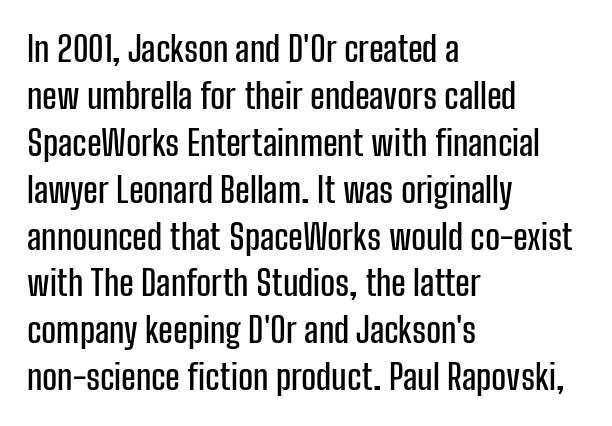
{"serif": "no", "italic": "no", "width": "condensed", "stroke_contrast": "low", "x_height": "medium", "monospaced": "no", "underline": "no", "align": "left", "line_spacing": "normal", "line_spacing_ratio": 1.34, "letter_spacing": "normal", "letter_spacing_em": 0.0, "glyph_px": 35}
